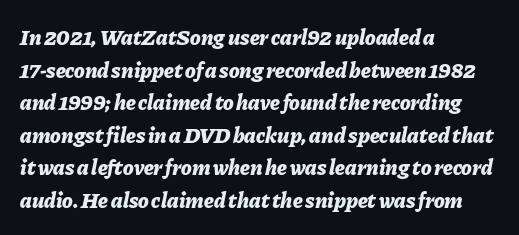
Q: Is the text bold? A: Yes.
Q: Is the text italic (slanted)? A: Yes, it leans right by about 11 degrees.
Q: Is the text underlined? A: No.
Q: How is the paragraph aligned? A: Left-aligned.
Q: Is the spacing between letters normal or unusually wide? A: Normal.
Q: Is the spacing between lines tight, normal or loose? A: Normal.
